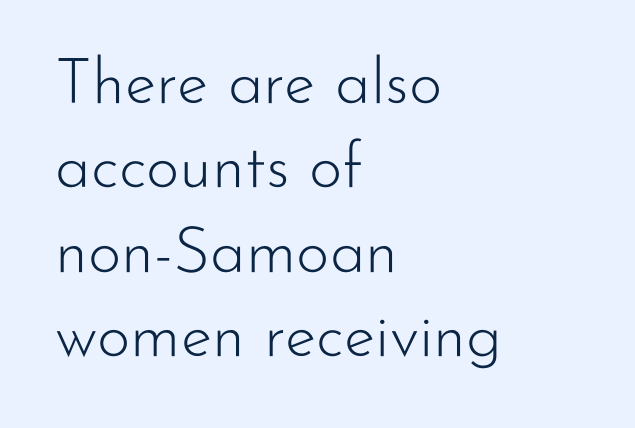
{"serif": "no", "italic": "no", "bold": "no", "weight": "light", "width": "normal", "stroke_contrast": "low", "x_height": "small", "monospaced": "no", "underline": "no", "align": "left", "line_spacing": "normal", "line_spacing_ratio": 1.32, "letter_spacing": "normal", "letter_spacing_em": 0.0, "glyph_px": 64}
